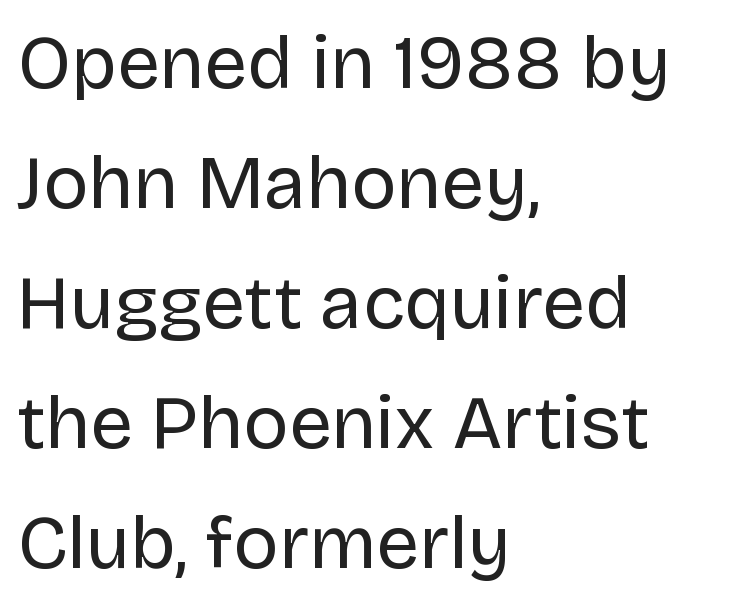
Type without underlining. Think of a printed novel: that variable character pitch is what you see here. The letters stand straight up with perfectly vertical stems. Is this a sans? Yes — the strokes have no serifs. Is there much room between lines? A standard amount, neither cramped nor airy.
